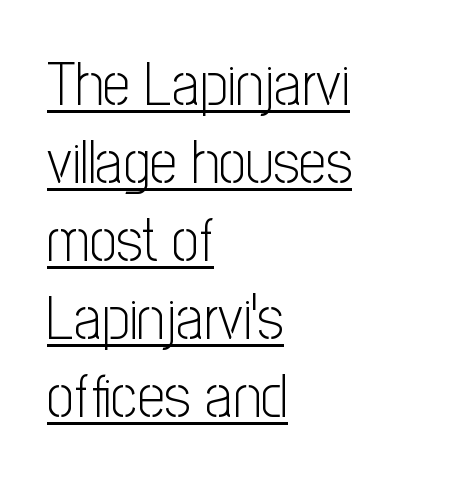
The space between consecutive lines is moderate. The rendering anchors every line to the left-hand side. Unlike italic type, these characters show no tilt at all. Emphasis is given by a line drawn under the lettering. Serifs: no, the terminals of the letterforms are clean. Ink coverage per letter is moderate at most.
